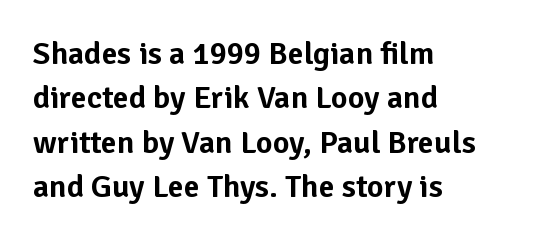
This sample has the flowing, uneven cadence of proportional lettering. A sans-serif font was chosen for this passage. A classic flush-left, rag-right setting is used for this passage. Posture: vertical. Honestly, the letter spacing is just normal — you wouldn't notice it.
